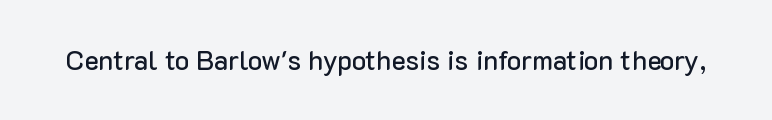
Q: Is the text italic (slanted)? A: No, it is upright.
Q: Is the text underlined? A: No.
Q: Is the spacing between letters normal or unusually wide? A: Normal.
